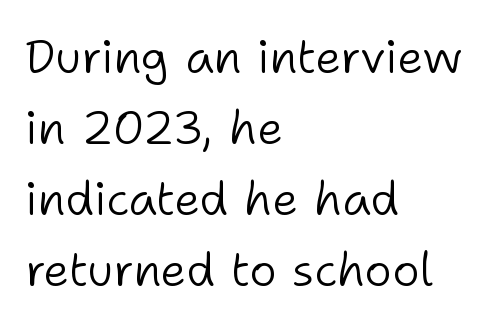
A typesetter would label this face a sans. No extra ink here — the face is not bold. Each letter keeps its own natural width here, so spacing adapts to shape. Glance below the letters and you will spot only blank space.
